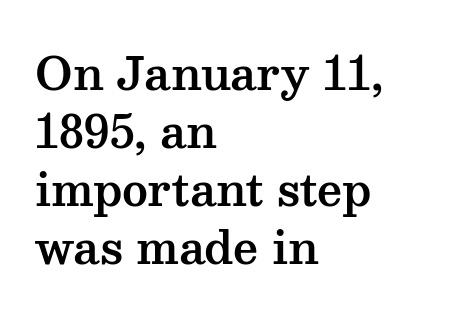
{"serif": "yes", "italic": "no", "width": "wide", "stroke_contrast": "medium", "x_height": "medium", "monospaced": "no", "underline": "no", "align": "left", "line_spacing": "normal", "line_spacing_ratio": 1.32, "letter_spacing": "normal", "letter_spacing_em": 0.0, "glyph_px": 44}
